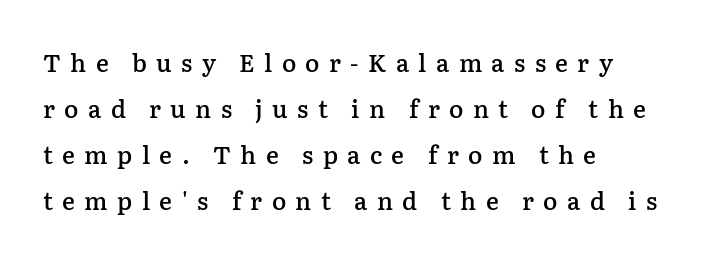
{"italic": "no", "bold": "semi", "underline": "no", "align": "left", "line_spacing": "loose", "line_spacing_ratio": 1.92, "letter_spacing": "wide", "letter_spacing_em": 0.39, "glyph_px": 24}
